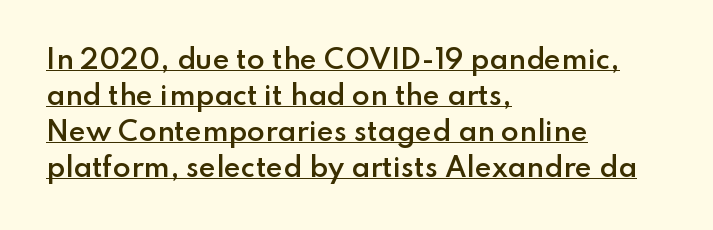
The image shows 26 px text type, upright; set left-aligned, normal line spacing (1.38x), normal letter spacing, underlined.
